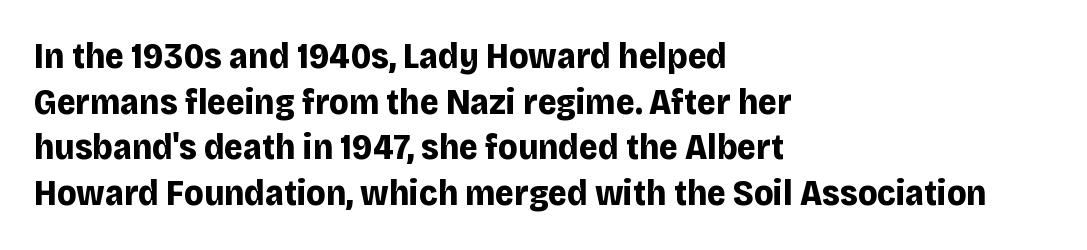
{"serif": "no", "italic": "no", "bold": "yes", "weight": "bold", "width": "normal", "stroke_contrast": "low", "x_height": "large", "monospaced": "no", "underline": "no", "align": "left", "line_spacing": "normal", "line_spacing_ratio": 1.27, "letter_spacing": "normal", "letter_spacing_em": 0.0, "glyph_px": 36}
